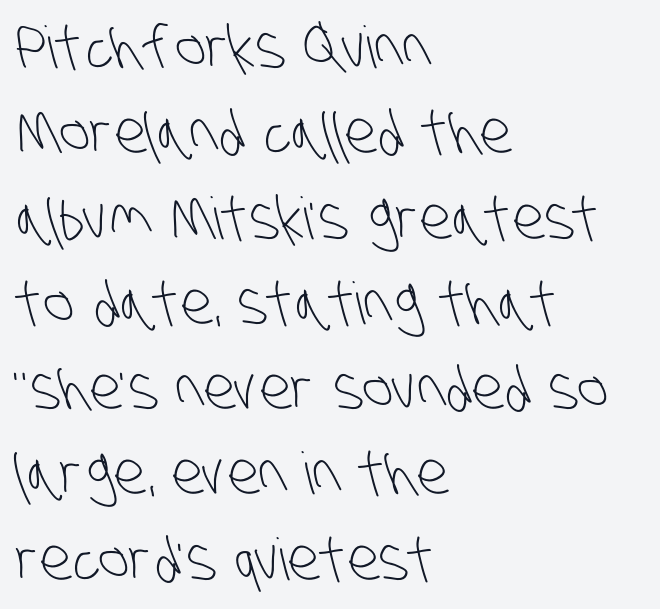
The image shows 58 px light, condensed sans-serif type; set left-aligned, normal line spacing (1.47x), normal letter spacing, not underlined; low stroke contrast and a large x-height.
